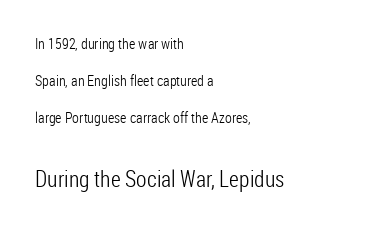
{"italic": "no", "bold": "no", "underline": "no", "align": "left", "line_spacing": "loose", "line_spacing_ratio": 2.47, "letter_spacing": "normal", "letter_spacing_em": 0.0, "larger_block": "second", "size_ratio": 1.53, "glyph_px": 23}
